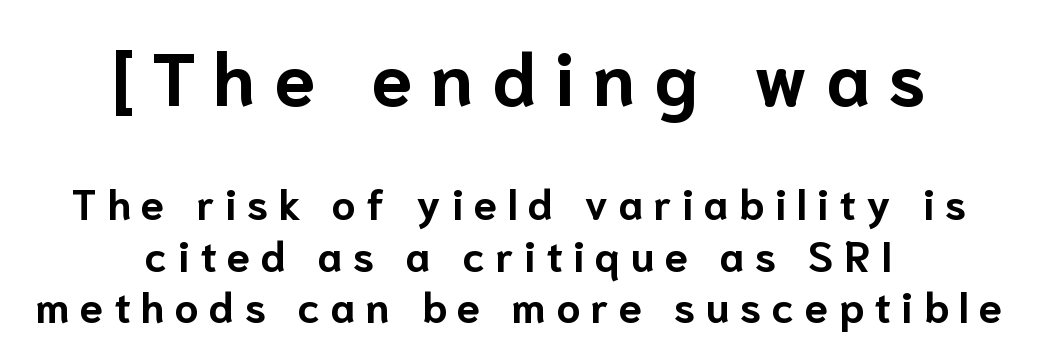
Q: Is the text bold? A: Yes.
Q: Is the text italic (slanted)? A: No, it is upright.
Q: Is the typeface a serif or a sans-serif typeface? A: Sans-serif.
Q: Is the text underlined? A: No.
Q: How is the paragraph aligned? A: Centered.
Q: Is the spacing between letters normal or unusually wide? A: Unusually wide.
Q: Which block of text is set in a larger size, the first (top) or the second (bottom)? A: The first (top) one.
Q: Width (condensed, normal, or wide)? A: Normal.
Q: Stroke contrast? A: Low.
Q: x-height? A: Medium.
Q: Monospaced? A: No.
